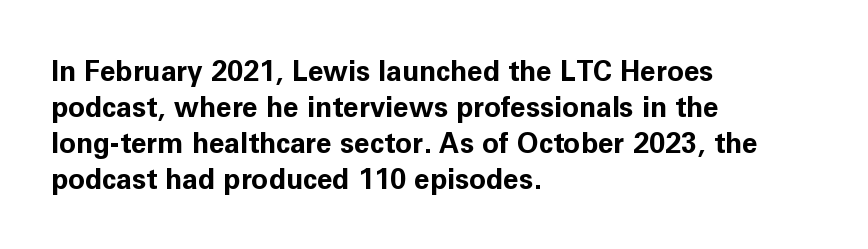
The image shows 28 px bold sans-serif type, upright; set left-aligned, normal line spacing (1.29x), normal letter spacing, not underlined; low stroke contrast and a medium x-height.
